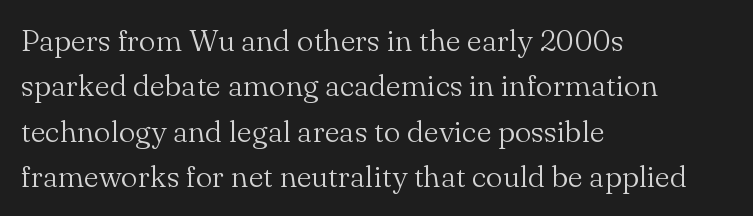
Q: Is the text bold? A: No.
Q: Is the text italic (slanted)? A: No, it is upright.
Q: Is the typeface a serif or a sans-serif typeface? A: Serif.
Q: Is the text underlined? A: No.
Q: How is the paragraph aligned? A: Left-aligned.
Q: Is the spacing between letters normal or unusually wide? A: Normal.
Q: Is the spacing between lines tight, normal or loose? A: Normal.
Q: Width (condensed, normal, or wide)? A: Normal.
Q: Stroke contrast? A: Medium.
Q: x-height? A: Small.
Q: Monospaced? A: No.
